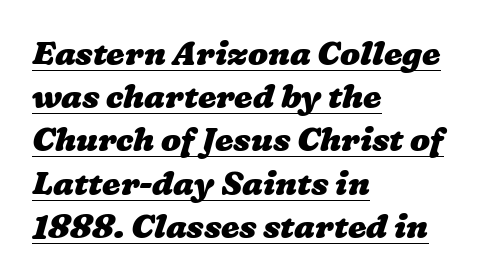
The image shows 33 px heavy, wide type; set left-aligned, normal line spacing (1.31x), normal letter spacing, underlined; low stroke contrast and a medium x-height.
